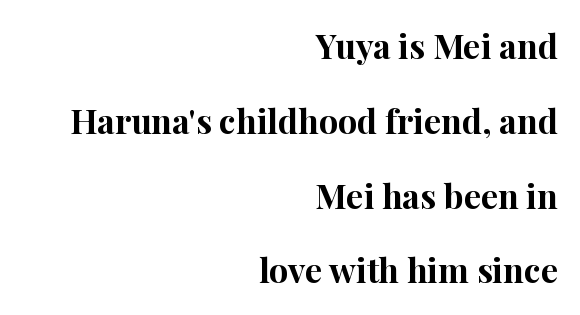
Q: Is the text bold? A: Yes.
Q: Is the text italic (slanted)? A: No, it is upright.
Q: Is the typeface a serif or a sans-serif typeface? A: Serif.
Q: Is the text underlined? A: No.
Q: How is the paragraph aligned? A: Right-aligned.
Q: Is the spacing between letters normal or unusually wide? A: Normal.
Q: Is the spacing between lines tight, normal or loose? A: Loose.
Q: Width (condensed, normal, or wide)? A: Normal.
Q: Stroke contrast? A: High.
Q: x-height? A: Medium.
Q: Monospaced? A: No.
